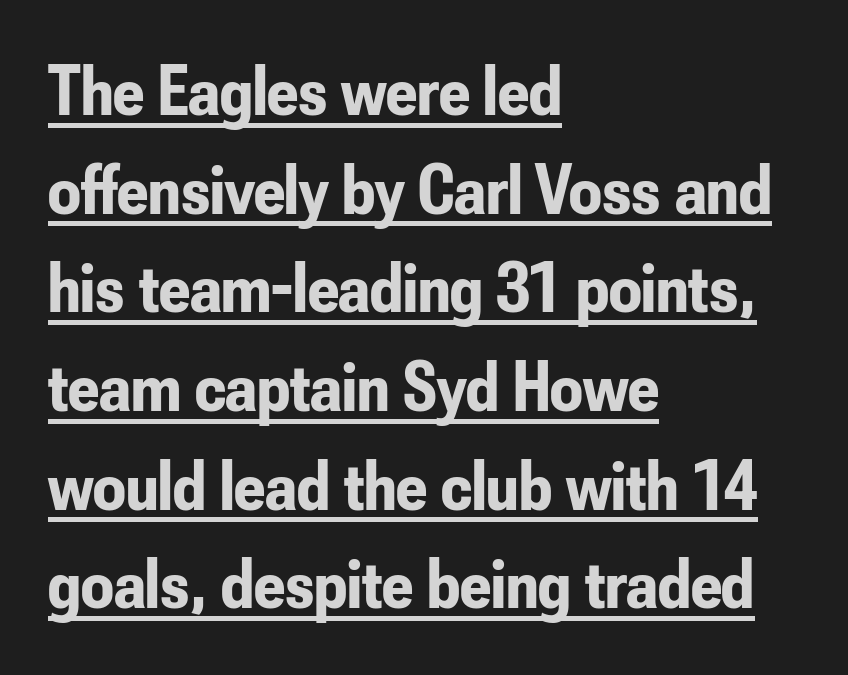
Q: Is the text bold? A: Yes.
Q: Is the text italic (slanted)? A: No, it is upright.
Q: Is the typeface a serif or a sans-serif typeface? A: Sans-serif.
Q: Is the text underlined? A: Yes.
Q: How is the paragraph aligned? A: Left-aligned.
Q: Is the spacing between letters normal or unusually wide? A: Normal.
Q: Is the spacing between lines tight, normal or loose? A: Normal.
Q: Width (condensed, normal, or wide)? A: Condensed.
Q: Stroke contrast? A: Low.
Q: x-height? A: Small.
Q: Monospaced? A: No.
